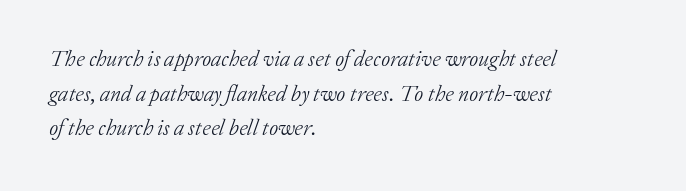
{"italic": "yes", "lean": "right", "slant_degrees": 20, "bold": "no", "underline": "no", "align": "left", "line_spacing": "normal", "line_spacing_ratio": 1.57, "letter_spacing": "normal", "letter_spacing_em": 0.0, "glyph_px": 22}
